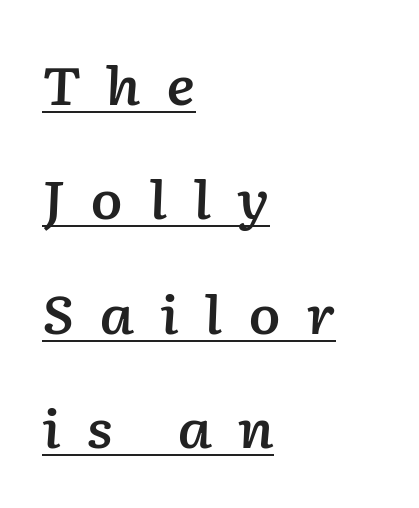
{"italic": "yes", "lean": "right", "slant_degrees": 2, "bold": "semi", "weight": "semibold", "width": "normal", "stroke_contrast": "low", "x_height": "medium", "monospaced": "no", "underline": "yes", "align": "left", "line_spacing": "loose", "line_spacing_ratio": 2.16, "letter_spacing": "wide", "letter_spacing_em": 0.48, "glyph_px": 53}
